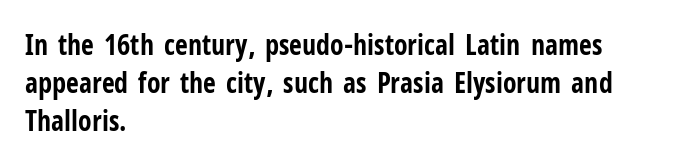
{"serif": "no", "italic": "no", "bold": "yes", "weight": "bold", "width": "condensed", "stroke_contrast": "low", "x_height": "medium", "monospaced": "no", "underline": "no", "align": "left", "line_spacing": "normal", "line_spacing_ratio": 1.36, "letter_spacing": "normal", "letter_spacing_em": 0.0, "glyph_px": 28}
